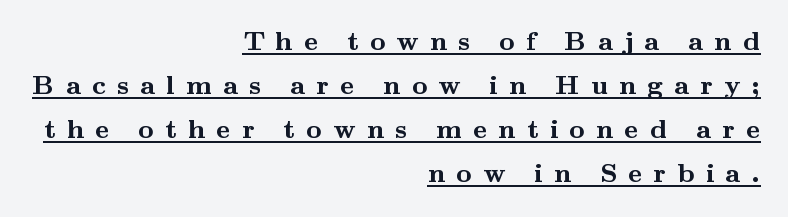
{"italic": "no", "bold": "yes", "underline": "yes", "align": "right", "line_spacing": "normal", "line_spacing_ratio": 1.63, "letter_spacing": "wide", "letter_spacing_em": 0.41, "glyph_px": 27}
